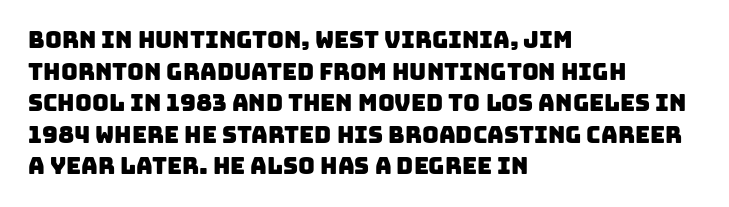
Q: Is the text underlined? A: No.
Q: How is the paragraph aligned? A: Left-aligned.
Q: Is the spacing between letters normal or unusually wide? A: Normal.
Q: Is the spacing between lines tight, normal or loose? A: Normal.
